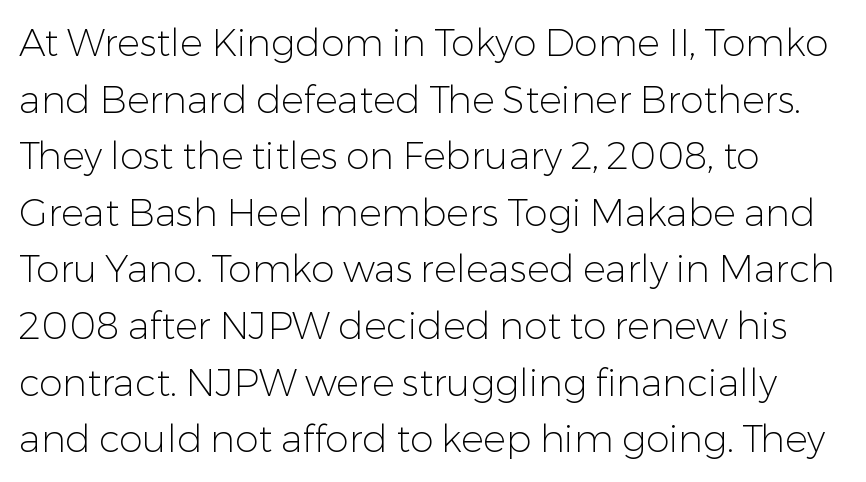
The image shows 38 px light sans-serif type, upright; set left-aligned, normal line spacing (1.49x), normal letter spacing, not underlined; low stroke contrast and a medium x-height.
